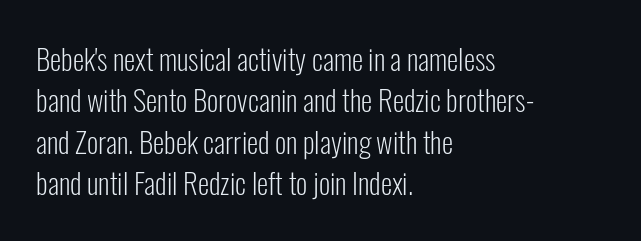
Q: Is the text bold? A: No.
Q: Is the text italic (slanted)? A: No, it is upright.
Q: Is the typeface a serif or a sans-serif typeface? A: Sans-serif.
Q: Is the text underlined? A: No.
Q: How is the paragraph aligned? A: Left-aligned.
Q: Is the spacing between letters normal or unusually wide? A: Normal.
Q: Is the spacing between lines tight, normal or loose? A: Normal.
Q: Width (condensed, normal, or wide)? A: Condensed.
Q: Stroke contrast? A: Low.
Q: x-height? A: Medium.
Q: Monospaced? A: No.
